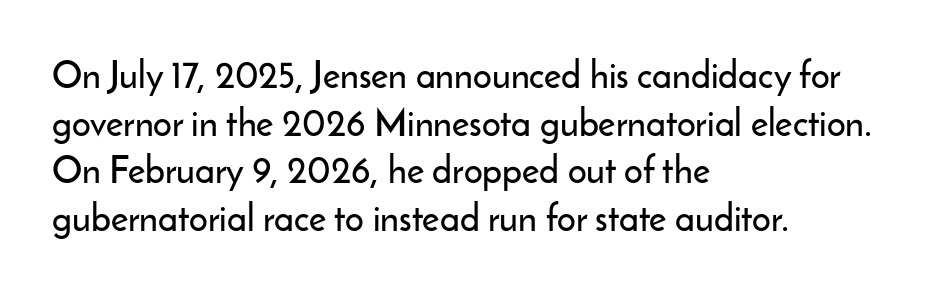
Q: Is the text italic (slanted)? A: No, it is upright.
Q: Is the typeface a serif or a sans-serif typeface? A: Sans-serif.
Q: Is the text underlined? A: No.
Q: How is the paragraph aligned? A: Left-aligned.
Q: Is the spacing between letters normal or unusually wide? A: Normal.
Q: Is the spacing between lines tight, normal or loose? A: Normal.
Q: Width (condensed, normal, or wide)? A: Normal.
Q: Stroke contrast? A: Low.
Q: x-height? A: Small.
Q: Monospaced? A: No.
